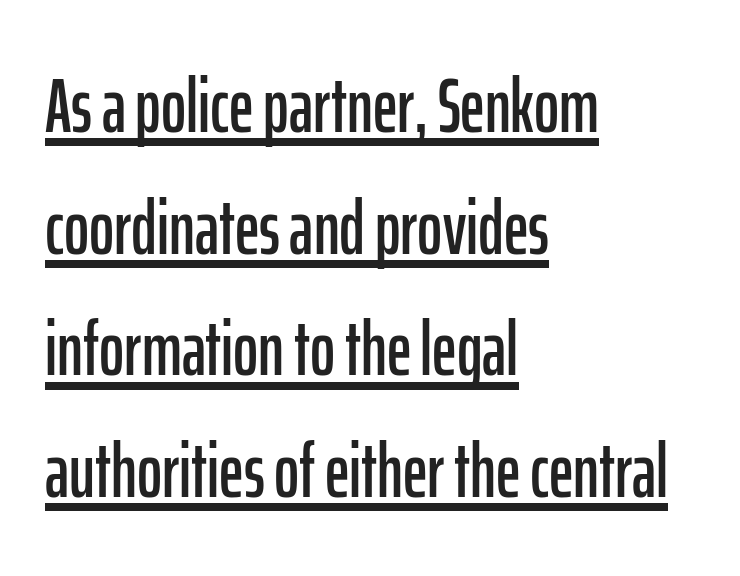
Q: Is the text italic (slanted)? A: No, it is upright.
Q: Is the typeface a serif or a sans-serif typeface? A: Sans-serif.
Q: Is the text underlined? A: Yes.
Q: How is the paragraph aligned? A: Left-aligned.
Q: Is the spacing between letters normal or unusually wide? A: Normal.
Q: Is the spacing between lines tight, normal or loose? A: Normal.
Q: Width (condensed, normal, or wide)? A: Condensed.
Q: Stroke contrast? A: Low.
Q: x-height? A: Medium.
Q: Monospaced? A: No.
